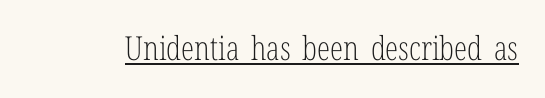
Q: Is the text bold? A: No.
Q: Is the text italic (slanted)? A: No, it is upright.
Q: Is the typeface a serif or a sans-serif typeface? A: Serif.
Q: Is the text underlined? A: Yes.
Q: Is the spacing between letters normal or unusually wide? A: Normal.
Q: Width (condensed, normal, or wide)? A: Condensed.
Q: Stroke contrast? A: Low.
Q: x-height? A: Medium.
Q: Monospaced? A: No.
